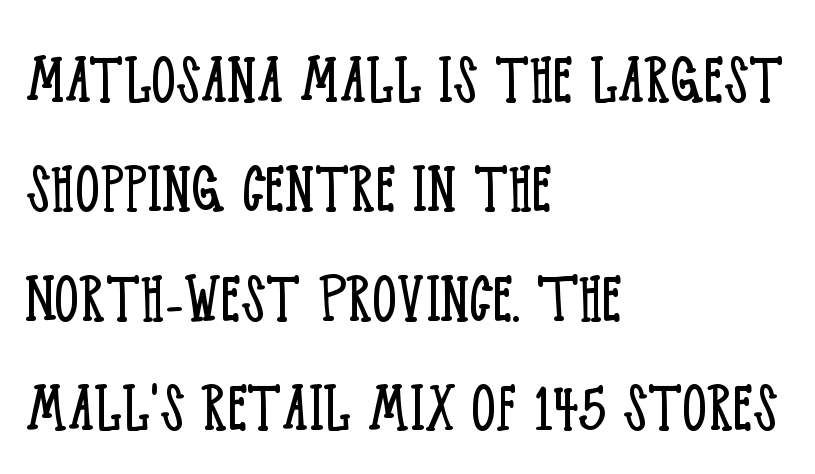
{"serif": "yes", "italic": "no", "bold": "no", "weight": "light", "width": "condensed", "stroke_contrast": "low", "x_height": "large", "monospaced": "no", "underline": "no", "align": "left", "line_spacing": "normal", "line_spacing_ratio": 1.42, "letter_spacing": "normal", "letter_spacing_em": 0.0, "glyph_px": 77}
